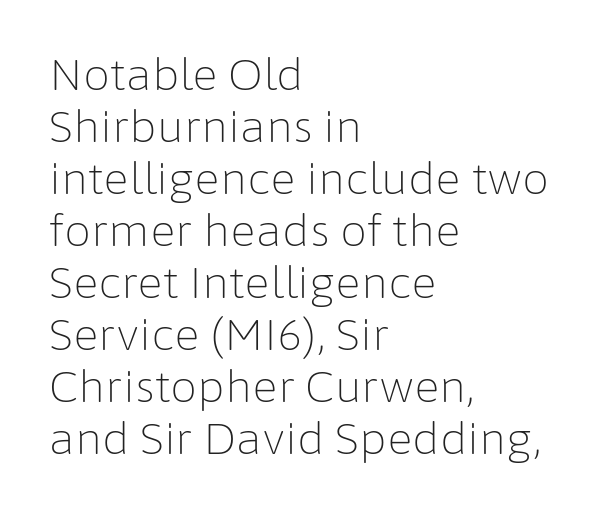
The image shows 43 px light sans-serif type, upright; set left-aligned, line spacing 1.21x, normal letter spacing, not underlined; low stroke contrast and a medium x-height.
